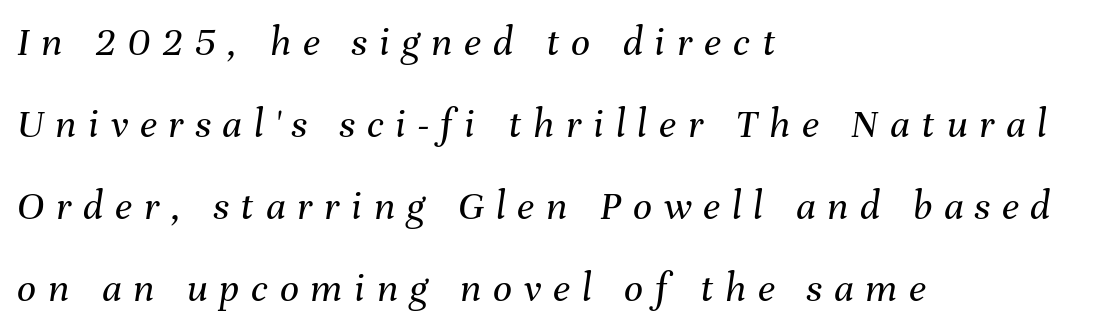
Q: Is the text bold? A: No.
Q: Is the text italic (slanted)? A: Yes, it leans right by about 8 degrees.
Q: Is the text underlined? A: No.
Q: How is the paragraph aligned? A: Left-aligned.
Q: Is the spacing between letters normal or unusually wide? A: Unusually wide.
Q: Is the spacing between lines tight, normal or loose? A: Loose.
Q: Width (condensed, normal, or wide)? A: Normal.
Q: Stroke contrast? A: Medium.
Q: x-height? A: Medium.
Q: Monospaced? A: No.
